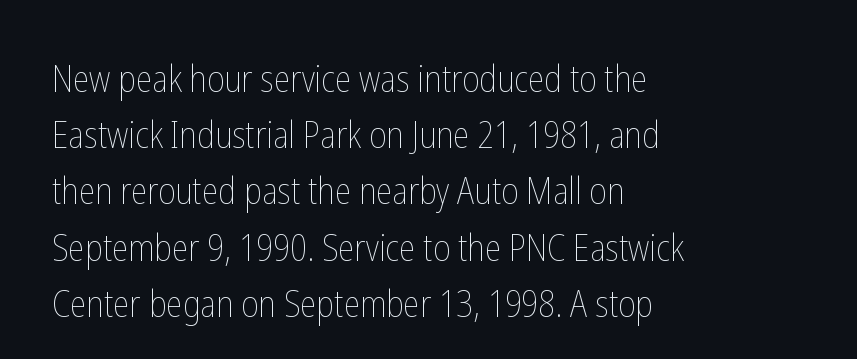
Q: Is the text bold? A: No.
Q: Is the text italic (slanted)? A: No, it is upright.
Q: Is the text underlined? A: No.
Q: How is the paragraph aligned? A: Left-aligned.
Q: Is the spacing between letters normal or unusually wide? A: Normal.
Q: Is the spacing between lines tight, normal or loose? A: Normal.
Q: Width (condensed, normal, or wide)? A: Condensed.
Q: Stroke contrast? A: Low.
Q: x-height? A: Medium.
Q: Monospaced? A: No.
